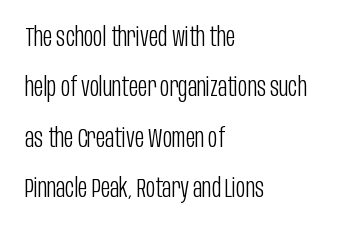
The font's upright variant was chosen for this text. This sample is left-justified, so line endings fall wherever the words run out. Honestly, the letter spacing is just normal — you wouldn't notice it. A clean baseline with only descenders dipping below it.
